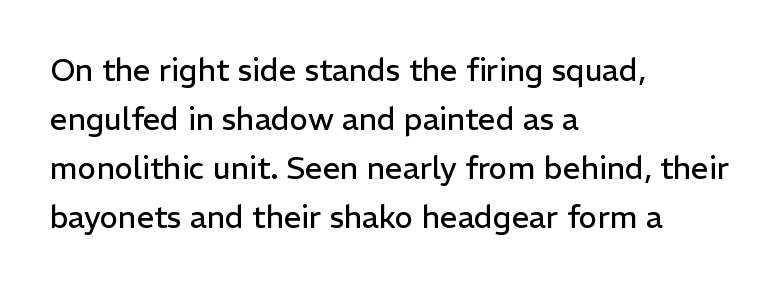
Do the letters lean? They stand straight. Baseline-to-baseline distance is the conventional proportion of letter height. Check where the strokes stop: nothing finishes them off — pure sans. The strip under each line holds only bare page. The typeface has the unassuming heft of standard copy or less.
